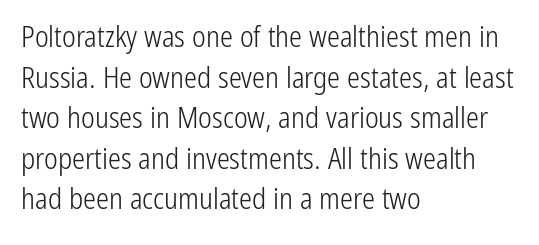
Q: Is the text bold? A: No.
Q: Is the text italic (slanted)? A: No, it is upright.
Q: Is the typeface a serif or a sans-serif typeface? A: Sans-serif.
Q: Is the text underlined? A: No.
Q: How is the paragraph aligned? A: Left-aligned.
Q: Is the spacing between letters normal or unusually wide? A: Normal.
Q: Is the spacing between lines tight, normal or loose? A: Normal.
Q: Width (condensed, normal, or wide)? A: Condensed.
Q: Stroke contrast? A: Low.
Q: x-height? A: Medium.
Q: Monospaced? A: No.
